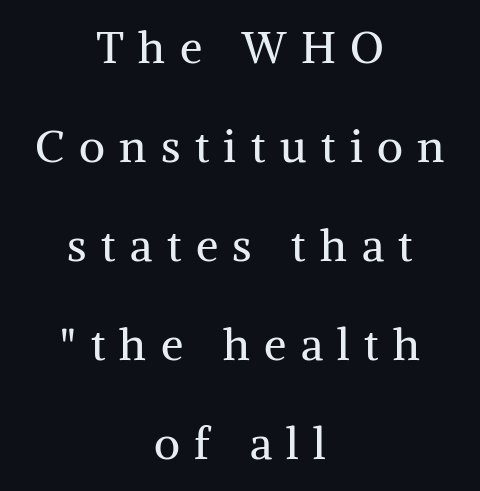
The image shows 45 px regular-weight serif type, upright; set centered, loose line spacing (2.2x), unusually wide letter spacing (+0.32 em), not underlined; medium stroke contrast and a medium x-height.
